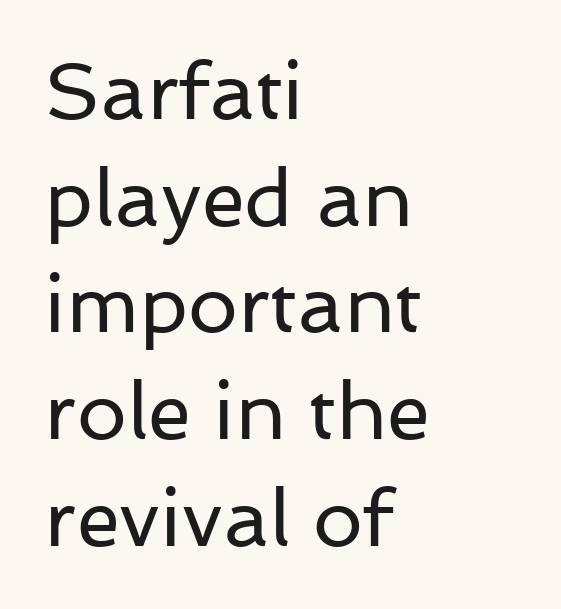
Q: Is the text bold? A: No.
Q: Is the text italic (slanted)? A: No, it is upright.
Q: Is the typeface a serif or a sans-serif typeface? A: Sans-serif.
Q: Is the text underlined? A: No.
Q: How is the paragraph aligned? A: Left-aligned.
Q: Is the spacing between letters normal or unusually wide? A: Normal.
Q: Is the spacing between lines tight, normal or loose? A: Normal.
Q: Width (condensed, normal, or wide)? A: Normal.
Q: Stroke contrast? A: Low.
Q: x-height? A: Medium.
Q: Monospaced? A: No.
